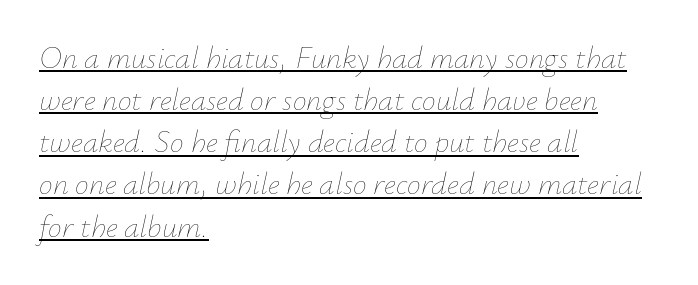
The image shows 31 px thin type, italic (leaning right); set left-aligned, normal line spacing (1.36x), normal letter spacing, underlined; low stroke contrast and a small x-height.
